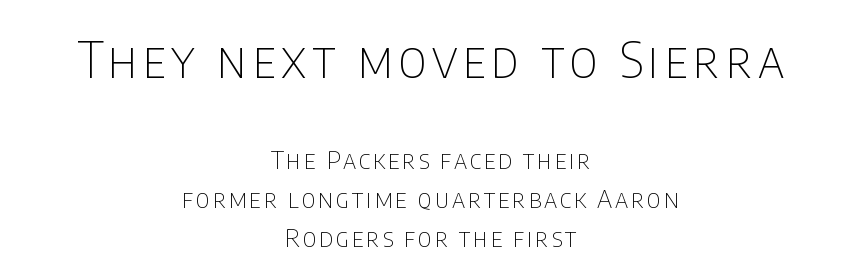
No feet cap the strokes, marking this as sans-serif type. The space beneath each line is pristine and unruled. Bold? No — there's no thickening of the strokes. Character widths vary here, with narrow letters taking less room than wide ones. Does the copy run flush right? No — it is centered line by line.
